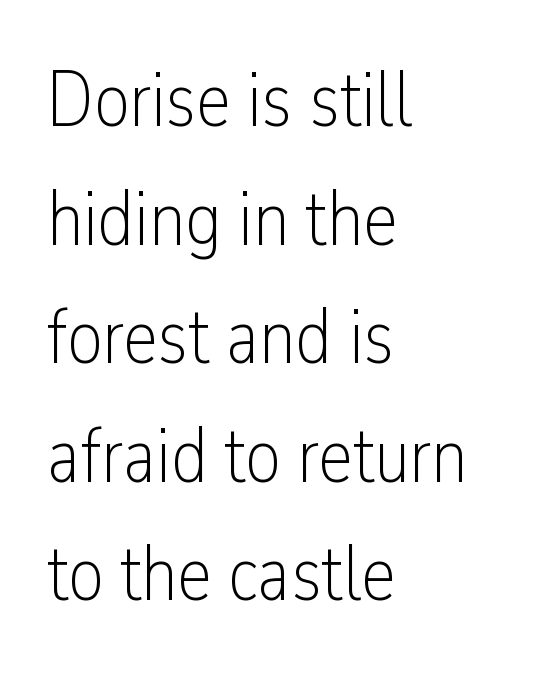
The rendering keeps characters at their native spacing. Quick note: not italic, upright. Alignment: flush left. The rendering uses natural spacing where letterforms have individual widths.
